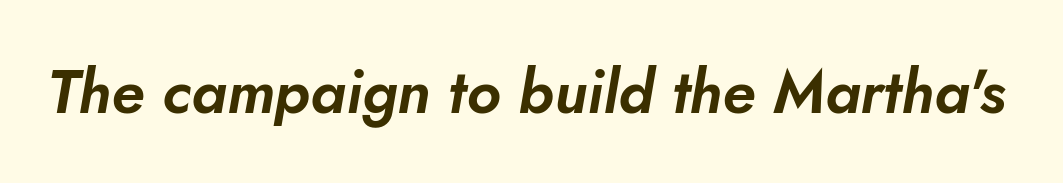
{"italic": "yes", "lean": "right", "slant_degrees": 10, "width": "normal", "stroke_contrast": "low", "x_height": "small", "monospaced": "no", "underline": "no", "letter_spacing": "normal", "letter_spacing_em": 0.0, "glyph_px": 61}
